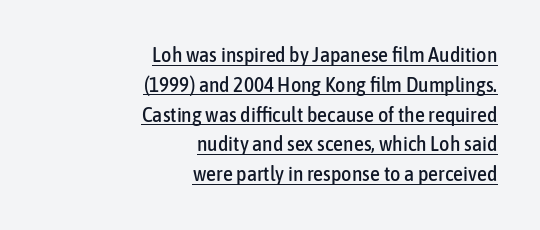
The face used here is rendered with its standard letterfit. These characters rest on top of a visible drawn line. Nope, not italic — everything's standing straight. One glance says typical: line gaps are just what's usual. Teacher's note: observe the even right margin — that is flush-right alignment.
